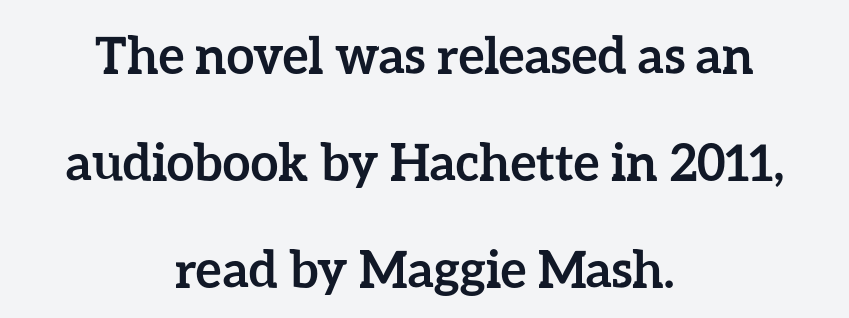
Q: Is the text bold? A: Yes.
Q: Is the text italic (slanted)? A: No, it is upright.
Q: Is the text underlined? A: No.
Q: How is the paragraph aligned? A: Centered.
Q: Is the spacing between letters normal or unusually wide? A: Normal.
Q: Is the spacing between lines tight, normal or loose? A: Loose.
Q: Width (condensed, normal, or wide)? A: Normal.
Q: Stroke contrast? A: Low.
Q: x-height? A: Medium.
Q: Monospaced? A: No.
